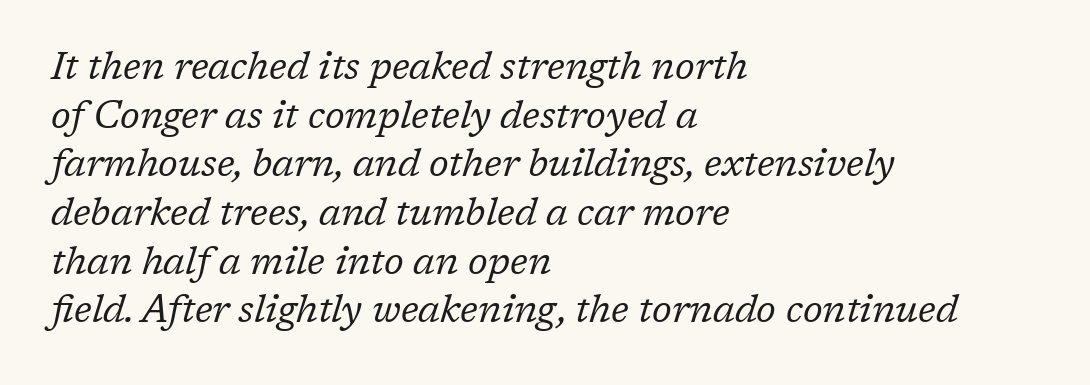
Whoever set this chose a conventional vertical rhythm. Left-aligned paragraph, ragged on the right. A typesetter would call this proportional, since set widths differ per character. Glance below the letters and you will spot only blank space. Stems and bowls with no extra thickness — not bold.
